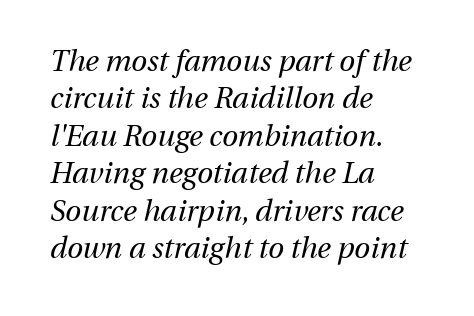
Q: Is the text bold? A: No.
Q: Is the text italic (slanted)? A: Yes, it leans right by about 13 degrees.
Q: Is the text underlined? A: No.
Q: How is the paragraph aligned? A: Left-aligned.
Q: Is the spacing between letters normal or unusually wide? A: Normal.
Q: Is the spacing between lines tight, normal or loose? A: Normal.
Q: Width (condensed, normal, or wide)? A: Normal.
Q: Stroke contrast? A: Medium.
Q: x-height? A: Medium.
Q: Monospaced? A: No.
